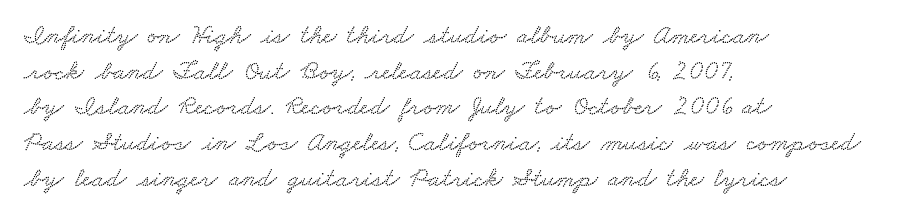
Short note: letters normally spaced. If you drew a ruler down the left edge, every line would touch it. The area under the type is left untouched. Reading down the column, the eye jumps a familiar distance to each next line.
